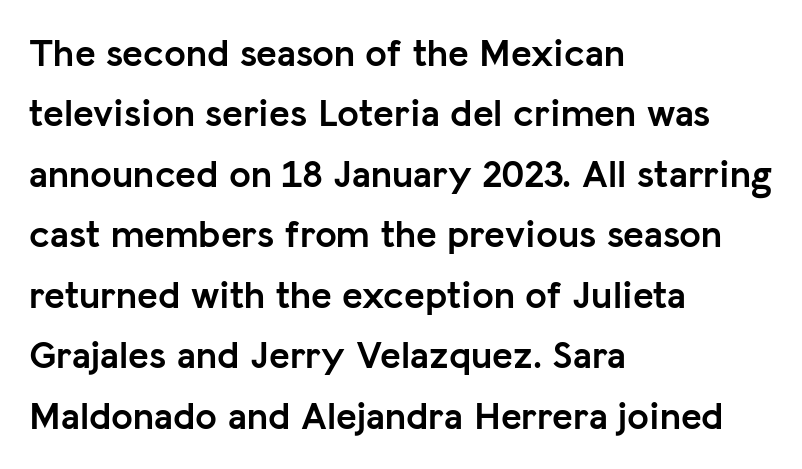
{"serif": "no", "italic": "no", "bold": "yes", "weight": "semibold", "width": "normal", "stroke_contrast": "low", "x_height": "medium", "monospaced": "no", "underline": "no", "align": "left", "line_spacing": "normal", "line_spacing_ratio": 1.55, "letter_spacing": "normal", "letter_spacing_em": 0.0, "glyph_px": 39}
